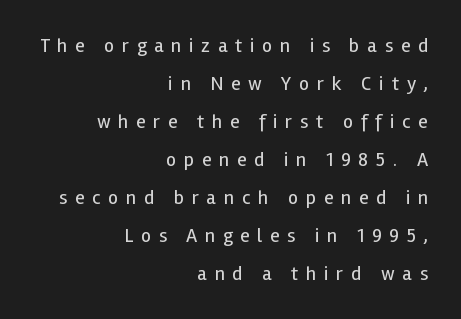
The image shows 20 px text type, upright; set right-aligned, loose line spacing (1.9x), unusually wide letter spacing (+0.38 em), not underlined.
